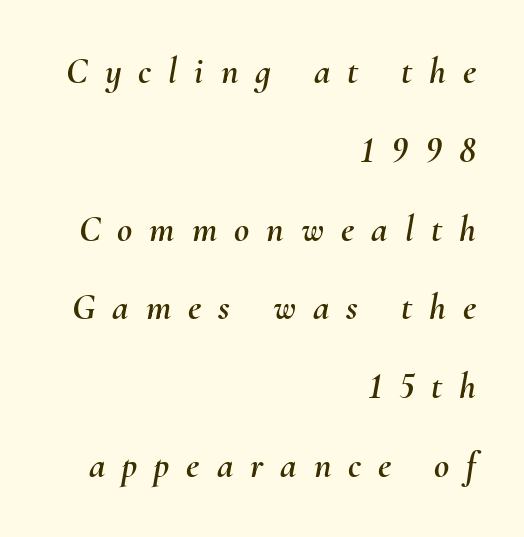
The image shows 37 px text type, italic (leaning right); set right-aligned, loose line spacing (2.13x), unusually wide letter spacing (+0.46 em), not underlined; medium stroke contrast and a small x-height.
